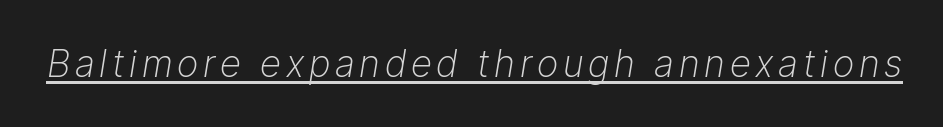
Q: Is the text bold? A: No.
Q: Is the text italic (slanted)? A: Yes, it leans right by about 9 degrees.
Q: Is the text underlined? A: Yes.
Q: Width (condensed, normal, or wide)? A: Normal.
Q: Stroke contrast? A: Low.
Q: x-height? A: Medium.
Q: Monospaced? A: No.
